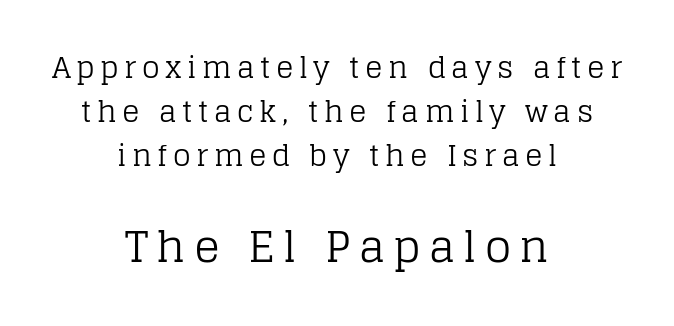
This sample has the flowing, uneven cadence of proportional lettering. Tall strokes in this sample are plumb rather than angled. Each row of text sits above clean, open space. In this sample the second text group is rendered at the bigger scale.
